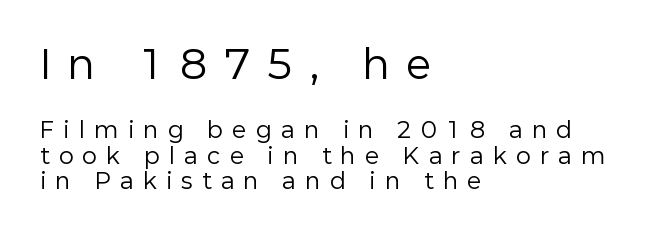
The lettering stays uniformly vertical, giving the passage a roman look. All the whitespace from short lines collects on the right. Just letters on the line, the space beneath them empty. Vertical stems look standard width or narrower in stroke. Stroke terminals: plain, sans-serif. The earlier block is typeset at a bigger size than the later block.
